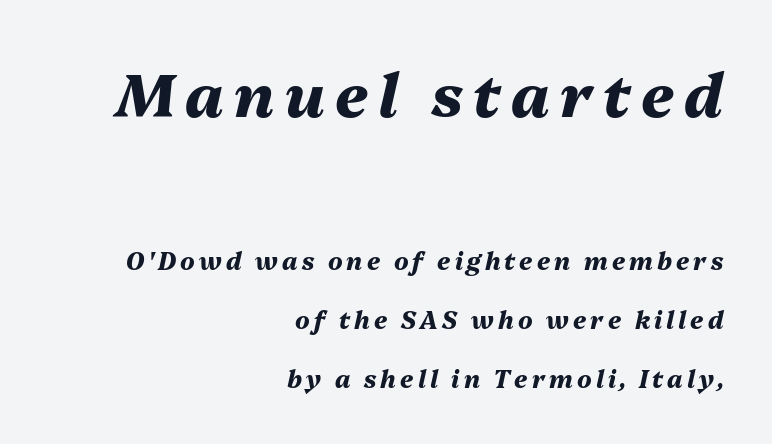
Q: Is the text bold? A: Yes.
Q: Is the text italic (slanted)? A: Yes, it leans right by about 13 degrees.
Q: Is the text underlined? A: No.
Q: How is the paragraph aligned? A: Right-aligned.
Q: Is the spacing between lines tight, normal or loose? A: Loose.
Q: Which block of text is set in a larger size, the first (top) or the second (bottom)? A: The first (top) one.
Q: Width (condensed, normal, or wide)? A: Normal.
Q: Stroke contrast? A: Medium.
Q: x-height? A: Medium.
Q: Monospaced? A: No.
